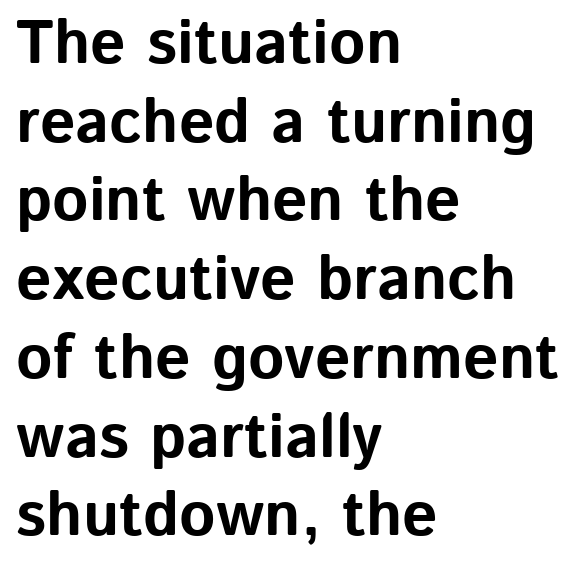
{"serif": "no", "italic": "no", "bold": "yes", "weight": "bold", "width": "normal", "stroke_contrast": "low", "x_height": "medium", "monospaced": "no", "underline": "no", "align": "left", "line_spacing": "normal", "line_spacing_ratio": 1.27, "letter_spacing": "normal", "letter_spacing_em": 0.0, "glyph_px": 62}
